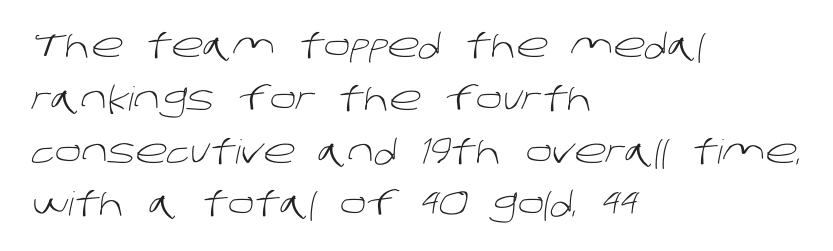
The image shows 33 px light sans-serif type; set left-aligned, normal line spacing (1.6x), normal letter spacing, not underlined; low stroke contrast and a large x-height.
